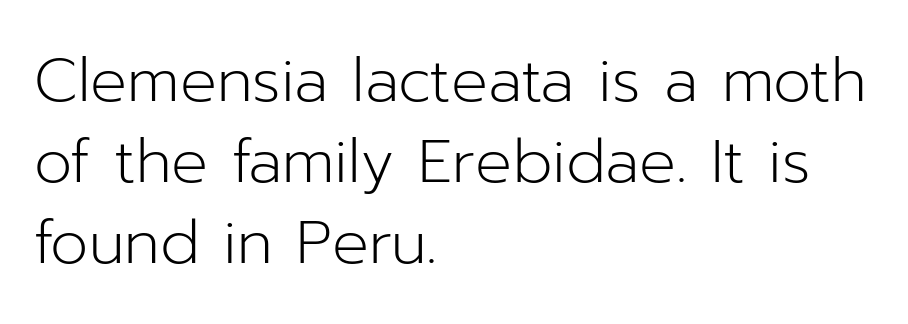
Q: Is the text bold? A: No.
Q: Is the text italic (slanted)? A: No, it is upright.
Q: Is the typeface a serif or a sans-serif typeface? A: Sans-serif.
Q: Is the text underlined? A: No.
Q: How is the paragraph aligned? A: Left-aligned.
Q: Is the spacing between letters normal or unusually wide? A: Normal.
Q: Is the spacing between lines tight, normal or loose? A: Normal.
Q: Width (condensed, normal, or wide)? A: Normal.
Q: Stroke contrast? A: Low.
Q: x-height? A: Medium.
Q: Monospaced? A: No.
